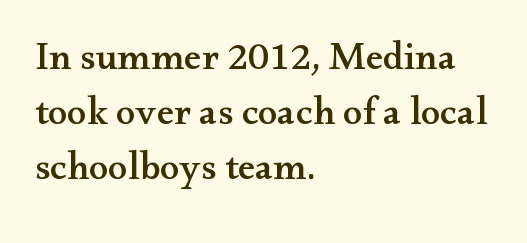
{"serif": "yes", "italic": "no", "width": "wide", "stroke_contrast": "medium", "x_height": "small", "monospaced": "no", "underline": "no", "align": "left", "line_spacing": "normal", "line_spacing_ratio": 1.41, "letter_spacing": "normal", "letter_spacing_em": 0.0, "glyph_px": 39}
